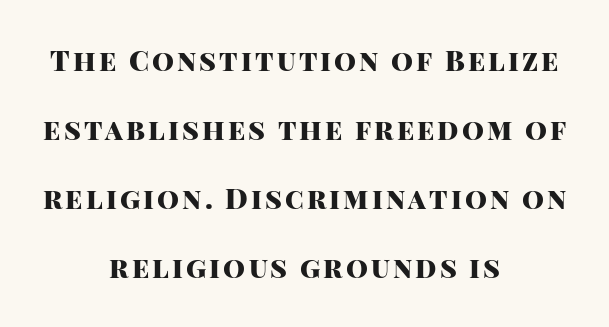
The image shows 28 px heavy sans-serif type, upright; set centered, loose line spacing (2.47x), not underlined; high stroke contrast and a large x-height.
